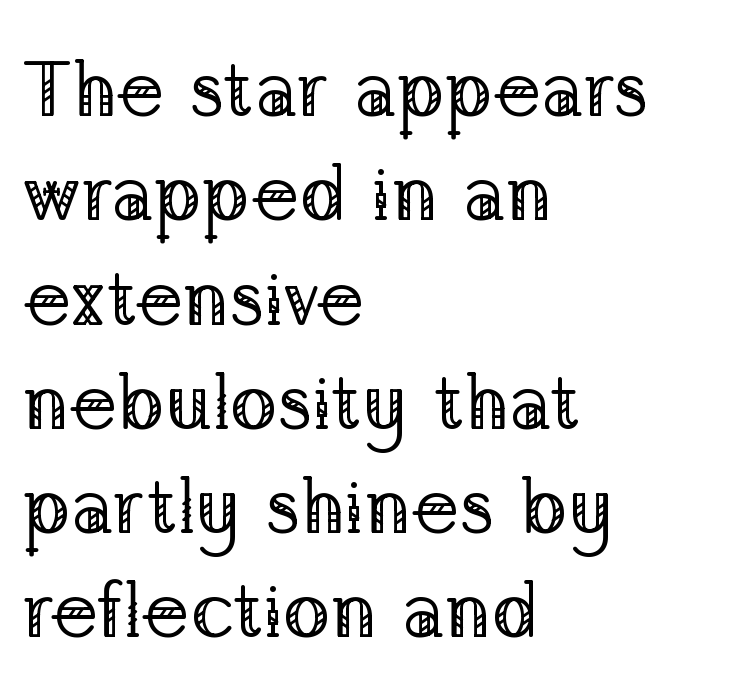
A typesetter would mark this as roman, not italic. A clean baseline with only descenders dipping below it. Varying glyph widths throughout — classic text-font behaviour. This sample uses plain, unmodified letter spacing. All the whitespace from short lines collects on the right. Vertical stems look standard width or narrower in stroke.
